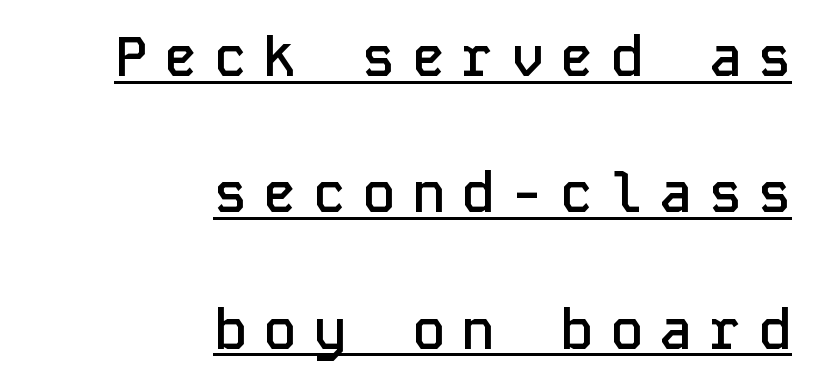
Whoever set this chose breathing room over compactness in the vertical rhythm. A typesetter would call this heavily tracked-out type. Slightly chunky letters — semibold, I'd say, not full bold. These lines are rendered in a fixed-pitch font. Designer's note — italics off, roman on.
